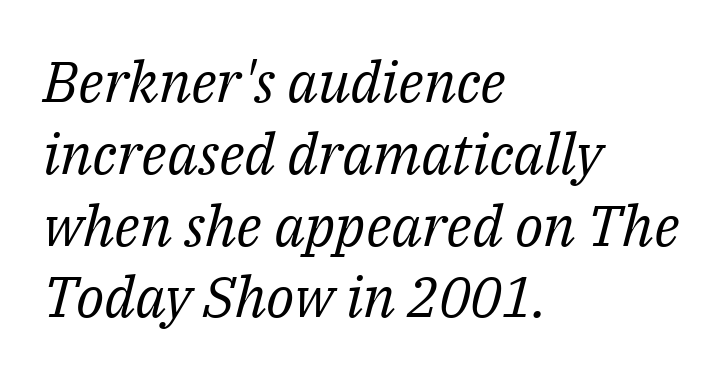
The image shows 57 px regular-weight serif type, italic (leaning right); set left-aligned, normal line spacing (1.26x), normal letter spacing, not underlined; medium stroke contrast and a medium x-height.
